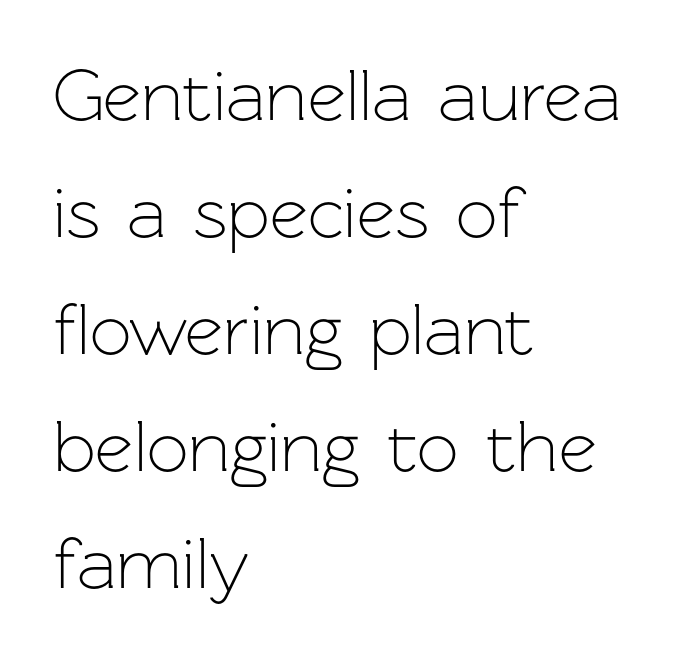
Q: Is the text bold? A: No.
Q: Is the text italic (slanted)? A: No, it is upright.
Q: Is the typeface a serif or a sans-serif typeface? A: Sans-serif.
Q: Is the text underlined? A: No.
Q: How is the paragraph aligned? A: Left-aligned.
Q: Is the spacing between letters normal or unusually wide? A: Normal.
Q: Is the spacing between lines tight, normal or loose? A: Normal.
Q: Width (condensed, normal, or wide)? A: Normal.
Q: Stroke contrast? A: Low.
Q: x-height? A: Medium.
Q: Monospaced? A: No.
